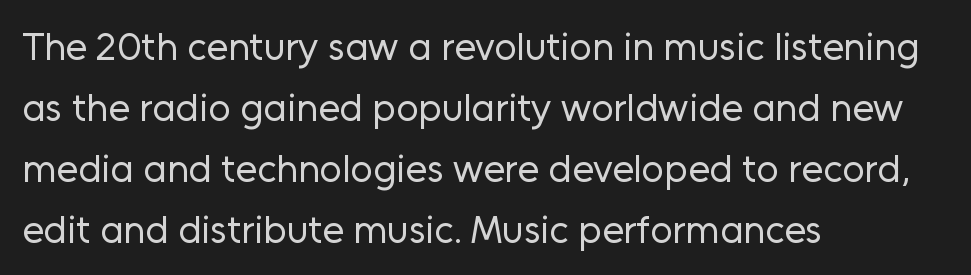
The image shows 39 px regular-weight sans-serif type, upright; set left-aligned, normal line spacing (1.56x), normal letter spacing, not underlined; low stroke contrast and a medium x-height.
